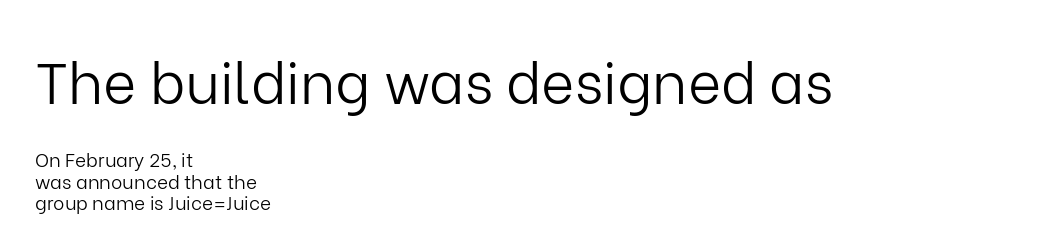
The image shows 57 px light sans-serif type, upright; set left-aligned, tight line spacing (1.12x), normal letter spacing, not underlined; the first (top) block is 3.0x larger; low stroke contrast and a medium x-height.
